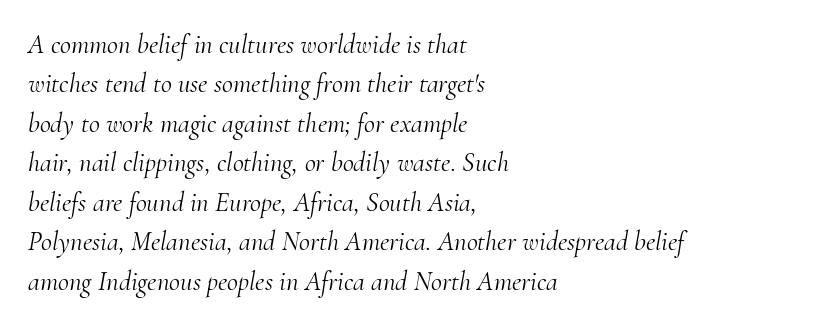
{"italic": "yes", "lean": "right", "slant_degrees": 10, "bold": "no", "underline": "no", "align": "left", "line_spacing": "normal", "line_spacing_ratio": 1.46, "letter_spacing": "normal", "letter_spacing_em": 0.0, "glyph_px": 27}
